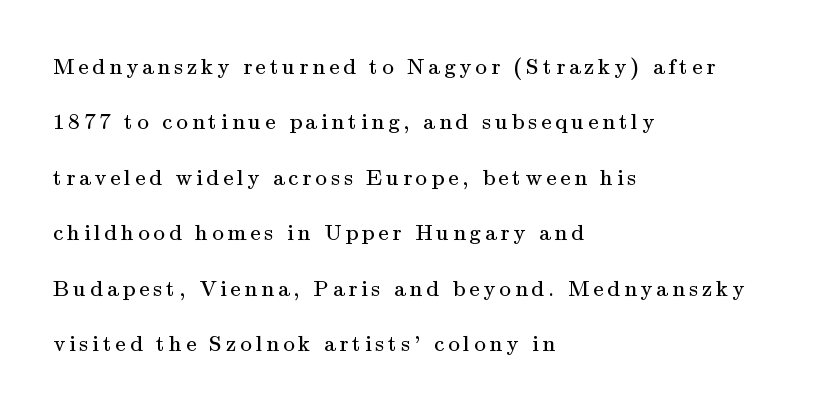
The area under the type is left untouched. A quiet, ordinary-to-light weight characterises the typeface. The line-height multiplier appears high, well above default. Tall strokes in this sample are plumb rather than angled. Caption: multi-line text, flush left, ragged right.
